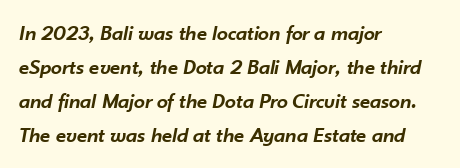
A fair bit of extra ink — the face is semibold, not bold. Left-aligned paragraph, ragged on the right. Line spacing here is normal. Tracking here is standard; glyphs follow each other at the usual distance.
